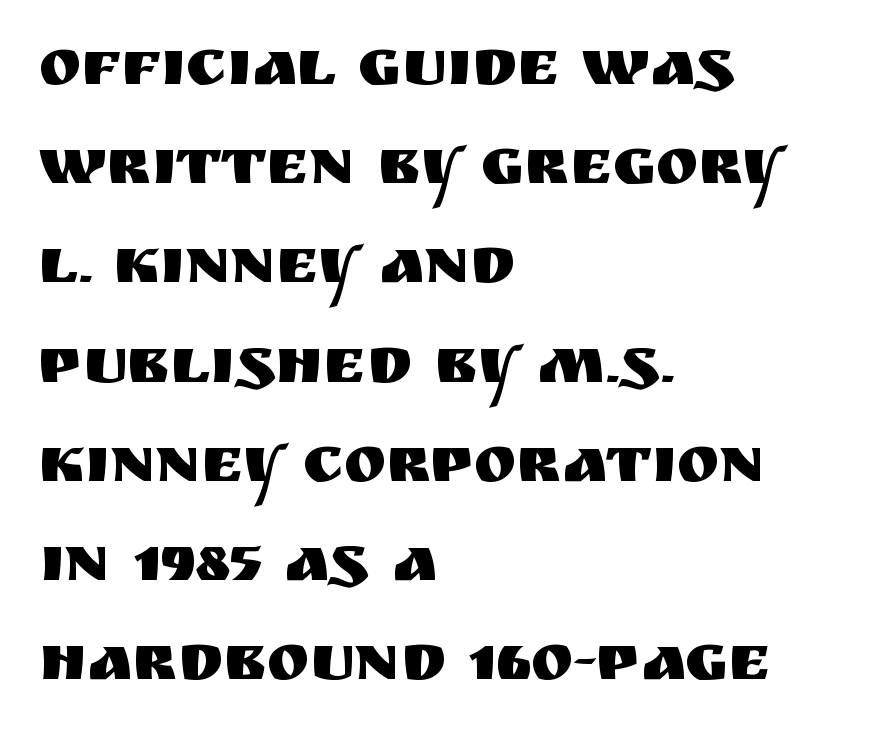
{"serif": "no", "italic": "no", "width": "normal", "stroke_contrast": "medium", "x_height": "large", "monospaced": "no", "underline": "no", "align": "left", "line_spacing": "normal", "line_spacing_ratio": 1.55, "letter_spacing": "normal", "letter_spacing_em": 0.0, "glyph_px": 64}
